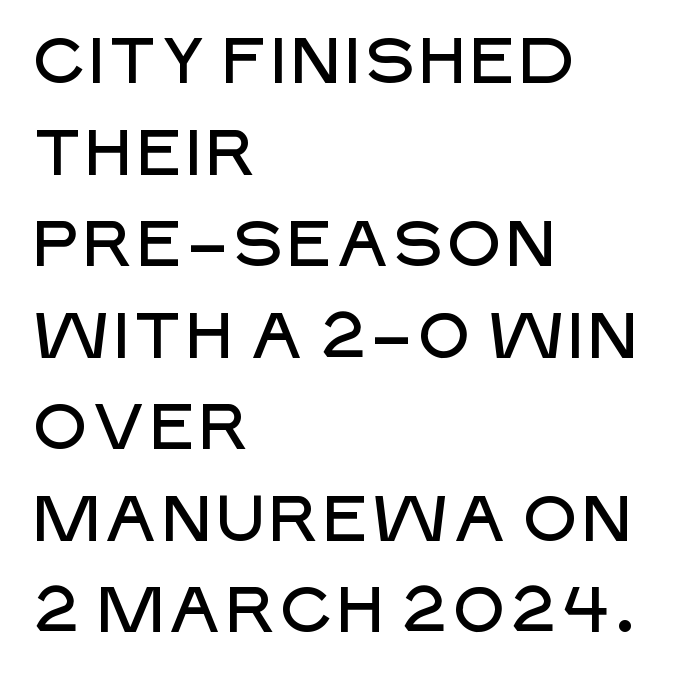
The gap between lines stays unmarked. This sample uses plain, unmodified letter spacing. The rendering uses a moderate line-height, typical for paragraphs. The type family on display is of the sans-serif kind. Typeset ragged right — the left edge is the straight one.
